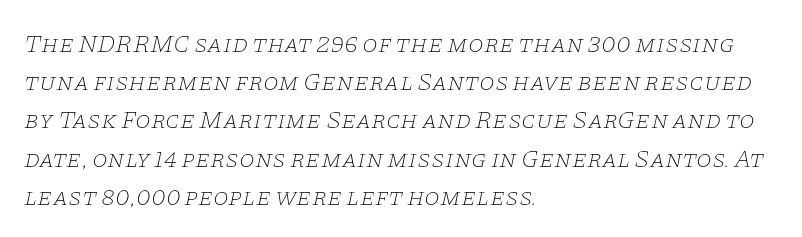
The image shows 25 px text type, italic (leaning right); set left-aligned, normal line spacing (1.53x), normal letter spacing, not underlined.
